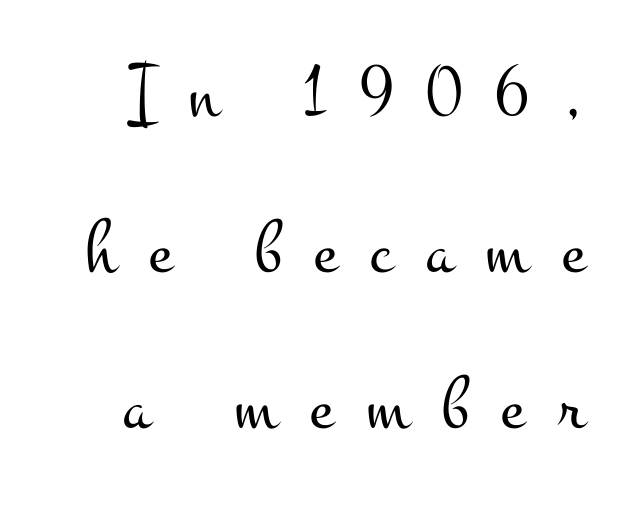
Check the space under the baseline: it is left empty. Tracking here is generous; glyphs stand well apart from one another. This sample has the flowing, uneven cadence of proportional lettering. Leading is clearly above the norm, producing a sparse column.
